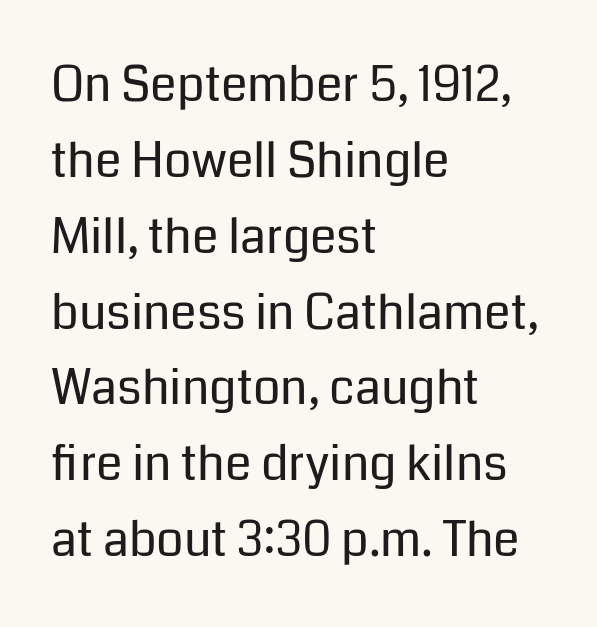
The specimen reads as upright at a glance. Is the stroke heavy? The answer is a plain regular-or-lighter. Any mark beneath the type? The region is blank. Interline gaps are of average width in this sample.
